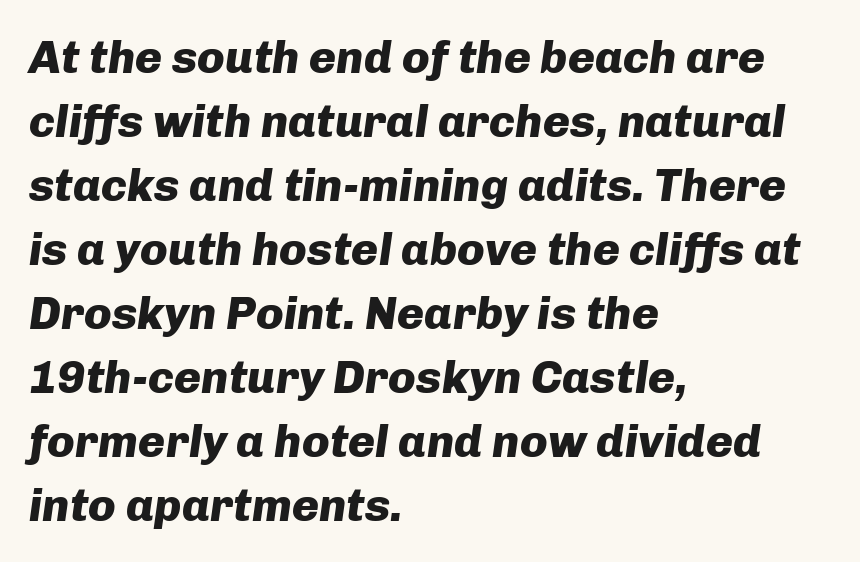
{"italic": "yes", "lean": "right", "slant_degrees": 8, "bold": "yes", "weight": "heavy", "width": "normal", "stroke_contrast": "low", "x_height": "medium", "monospaced": "no", "underline": "no", "align": "left", "line_spacing": "normal", "line_spacing_ratio": 1.39, "letter_spacing": "normal", "letter_spacing_em": 0.0, "glyph_px": 46}
